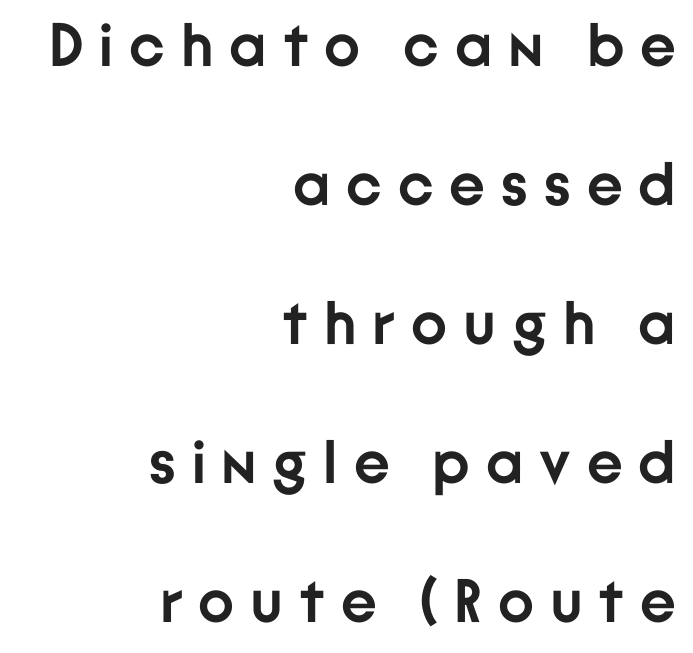
{"serif": "no", "italic": "no", "bold": "yes", "weight": "semibold", "width": "normal", "stroke_contrast": "low", "x_height": "medium", "monospaced": "no", "underline": "no", "align": "right", "line_spacing": "loose", "line_spacing_ratio": 2.28, "letter_spacing": "wide", "letter_spacing_em": 0.26, "glyph_px": 61}
